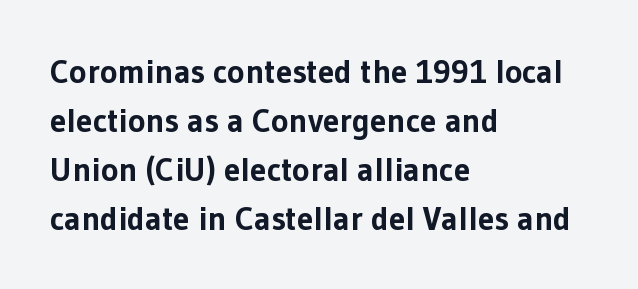
Q: Is the text bold? A: Yes.
Q: Is the text italic (slanted)? A: No, it is upright.
Q: Is the typeface a serif or a sans-serif typeface? A: Sans-serif.
Q: Is the text underlined? A: No.
Q: How is the paragraph aligned? A: Left-aligned.
Q: Is the spacing between letters normal or unusually wide? A: Normal.
Q: Is the spacing between lines tight, normal or loose? A: Normal.
Q: Width (condensed, normal, or wide)? A: Normal.
Q: Stroke contrast? A: Low.
Q: x-height? A: Medium.
Q: Monospaced? A: No.
